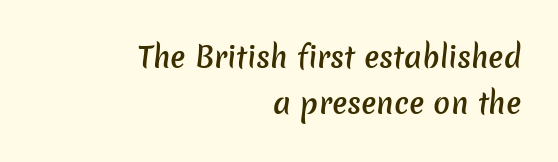
The image shows 28 px semibold sans-serif type; set right-aligned, normal line spacing (1.66x), normal letter spacing, not underlined; low stroke contrast and a medium x-height.
